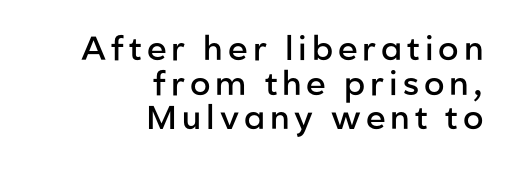
{"serif": "no", "italic": "no", "bold": "semi", "weight": "semibold", "width": "normal", "stroke_contrast": "low", "x_height": "medium", "monospaced": "no", "underline": "no", "align": "right", "line_spacing": "tight", "line_spacing_ratio": 1.05, "glyph_px": 33}
